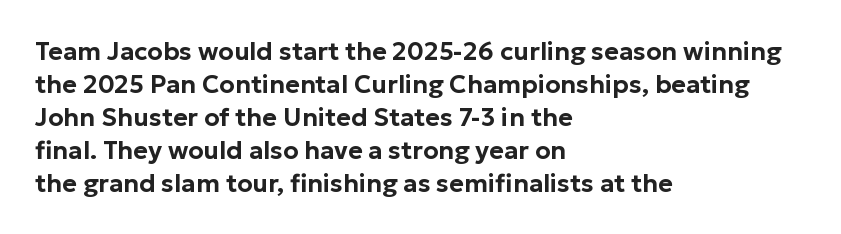
{"italic": "no", "underline": "no", "align": "left", "line_spacing": "normal", "line_spacing_ratio": 1.32, "letter_spacing": "normal", "letter_spacing_em": 0.0, "glyph_px": 25}
